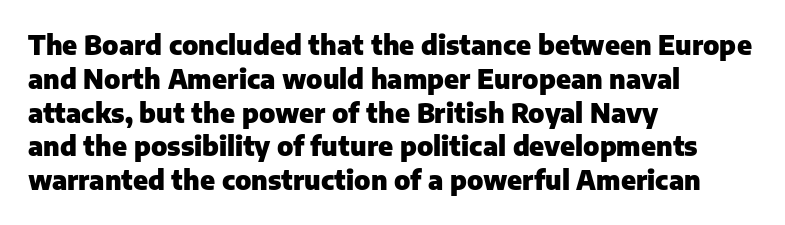
The image shows 26 px bold type, upright; set left-aligned, normal line spacing (1.3x), normal letter spacing, not underlined.
